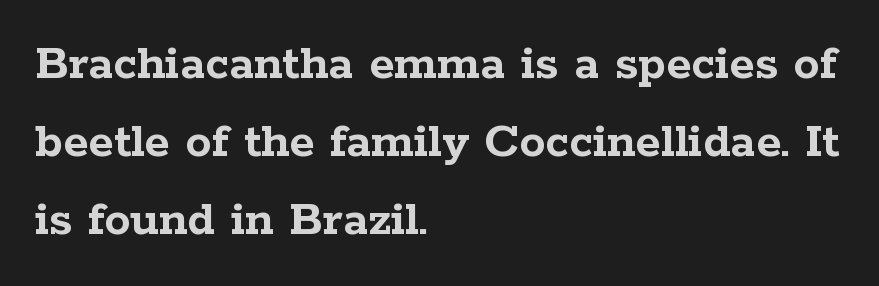
The image shows 52 px semibold, wide serif type, upright; set left-aligned, normal line spacing (1.5x), normal letter spacing, not underlined; low stroke contrast and a medium x-height.
